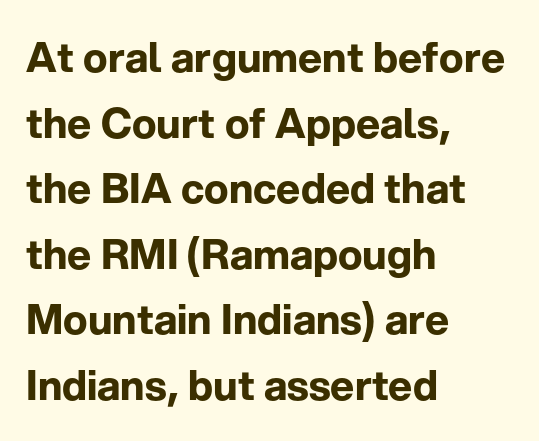
Q: Is the text bold? A: Yes.
Q: Is the text italic (slanted)? A: No, it is upright.
Q: Is the typeface a serif or a sans-serif typeface? A: Sans-serif.
Q: Is the text underlined? A: No.
Q: How is the paragraph aligned? A: Left-aligned.
Q: Is the spacing between letters normal or unusually wide? A: Normal.
Q: Is the spacing between lines tight, normal or loose? A: Normal.
Q: Width (condensed, normal, or wide)? A: Normal.
Q: Stroke contrast? A: Low.
Q: x-height? A: Medium.
Q: Monospaced? A: No.
